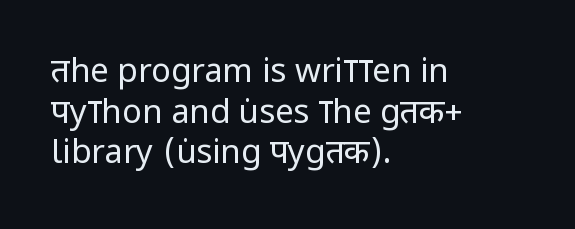
The passage shown is typed in a proportional face where columns would drift. The text was rendered using a sans face with plain stroke endings. The typesetting does not lean heavy: it is not bold. The lines are quadded left. Italic? Not at all — the glyphs are vertical. The baseline area is clear.
